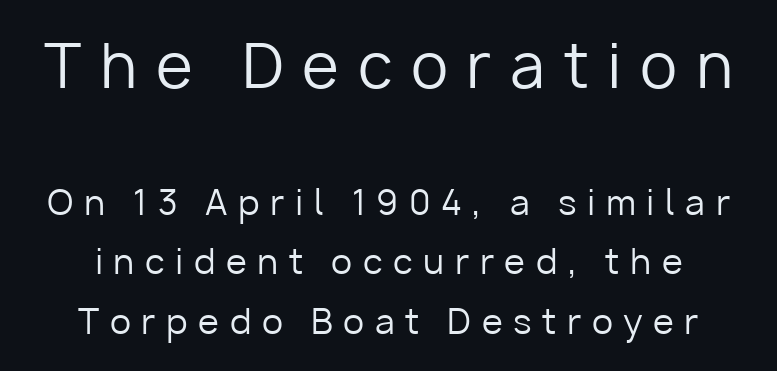
Stem width sits at or under what a default text font uses. Stroke terminals: plain, sans-serif. Italic? Not at all — the glyphs are vertical. Unmarked baselines from the first word to the last.
